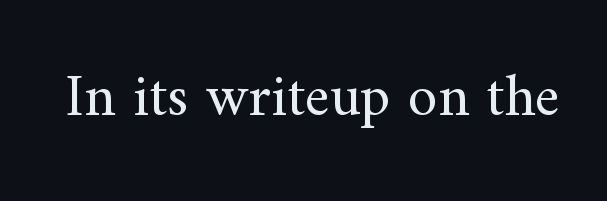
The image shows 60 px regular-weight serif type, upright; set normal letter spacing, not underlined; medium stroke contrast and a small x-height.
